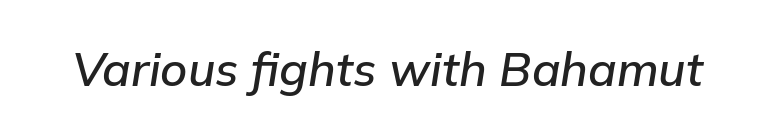
{"italic": "yes", "lean": "right", "slant_degrees": 9, "bold": "semi", "weight": "semibold", "width": "normal", "stroke_contrast": "low", "x_height": "medium", "monospaced": "no", "underline": "no", "letter_spacing": "normal", "letter_spacing_em": 0.0, "glyph_px": 47}
